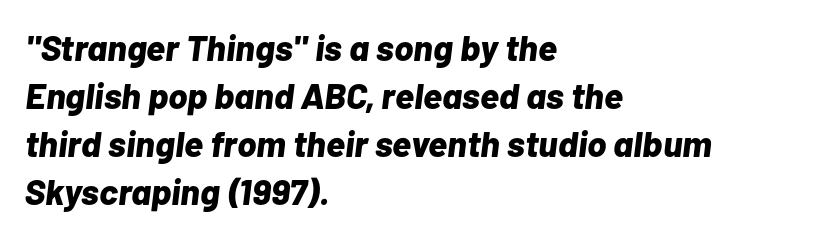
Q: Is the text bold? A: Yes.
Q: Is the text italic (slanted)? A: Yes, it leans right by about 7 degrees.
Q: Is the text underlined? A: No.
Q: How is the paragraph aligned? A: Left-aligned.
Q: Is the spacing between letters normal or unusually wide? A: Normal.
Q: Is the spacing between lines tight, normal or loose? A: Normal.
Q: Width (condensed, normal, or wide)? A: Normal.
Q: Stroke contrast? A: Low.
Q: x-height? A: Medium.
Q: Monospaced? A: No.
